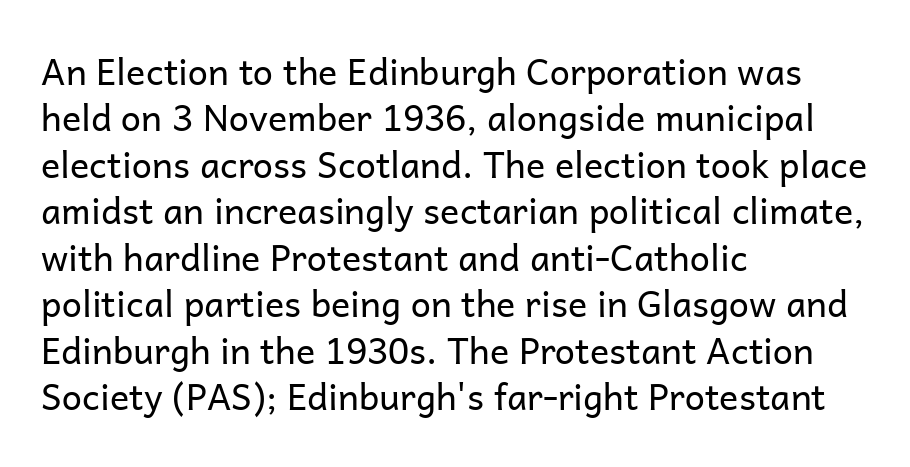
The letters advance in unequal steps, a hallmark of proportional type. A roman cut, with each character standing at attention. Nope, no serifs anywhere on these letters. Tracking here is standard; glyphs follow each other at the usual distance. The rendering uses a moderate line-height, typical for paragraphs. Stroke thickness stays within the range of a standard reading face or lighter.
